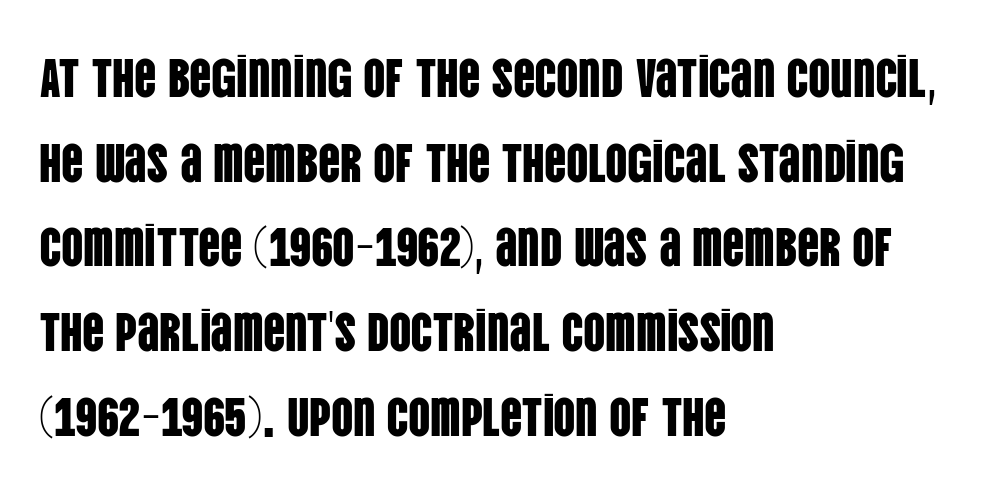
Q: Is the text italic (slanted)? A: No, it is upright.
Q: Is the typeface a serif or a sans-serif typeface? A: Sans-serif.
Q: Is the text underlined? A: No.
Q: How is the paragraph aligned? A: Left-aligned.
Q: Is the spacing between letters normal or unusually wide? A: Normal.
Q: Is the spacing between lines tight, normal or loose? A: Normal.
Q: Width (condensed, normal, or wide)? A: Condensed.
Q: Stroke contrast? A: Low.
Q: x-height? A: Large.
Q: Monospaced? A: No.
